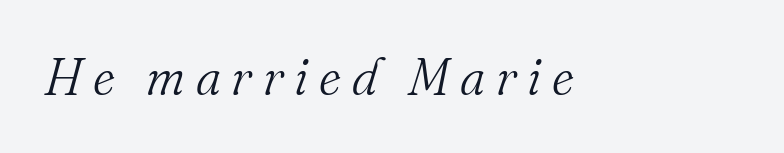
The image shows 52 px light serif type, italic (leaning right); set unusually wide letter spacing (+0.21 em), not underlined; medium stroke contrast and a small x-height.
